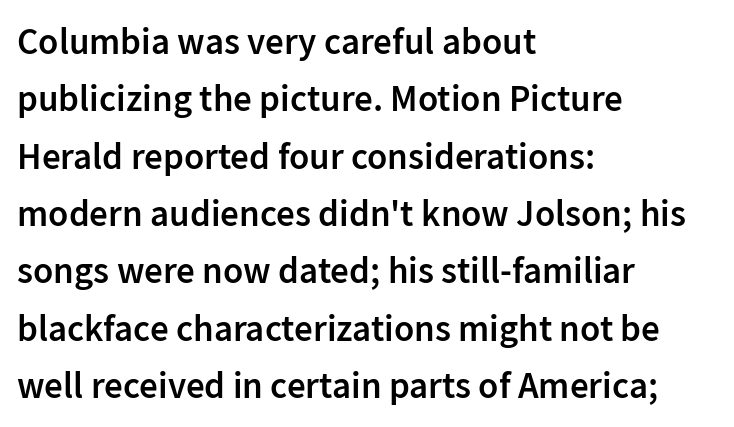
{"serif": "no", "italic": "no", "bold": "semi", "weight": "semibold", "width": "normal", "stroke_contrast": "low", "x_height": "medium", "monospaced": "no", "underline": "no", "align": "left", "line_spacing": "normal", "line_spacing_ratio": 1.55, "letter_spacing": "normal", "letter_spacing_em": 0.0, "glyph_px": 37}
